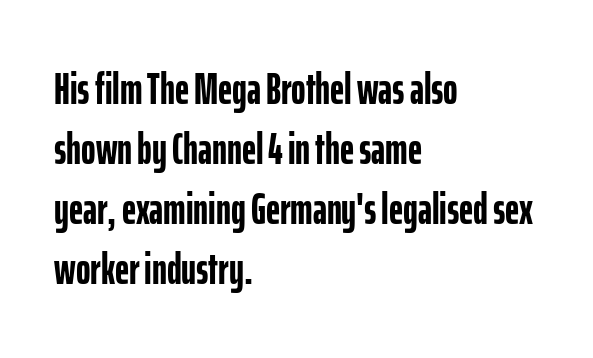
{"serif": "no", "italic": "no", "bold": "yes", "weight": "semibold", "width": "condensed", "stroke_contrast": "low", "x_height": "medium", "monospaced": "no", "underline": "no", "align": "left", "line_spacing": "normal", "line_spacing_ratio": 1.36, "letter_spacing": "normal", "letter_spacing_em": 0.0, "glyph_px": 44}
